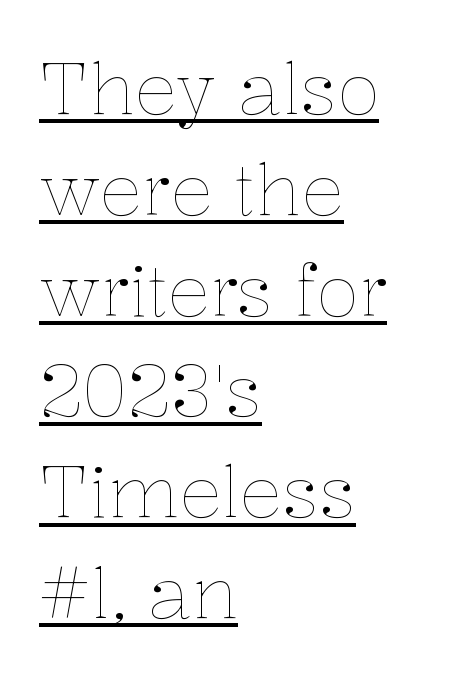
A student would call this left alignment; a typographer would say flush left, rag right. Like a heading marked for emphasis, these lines bear an underscore. Style check: upright. These lines sit exactly where default settings would place them. Tracking here is standard; glyphs follow each other at the usual distance. Heaviness? Minimal to ordinary, like unemphasized prose.
